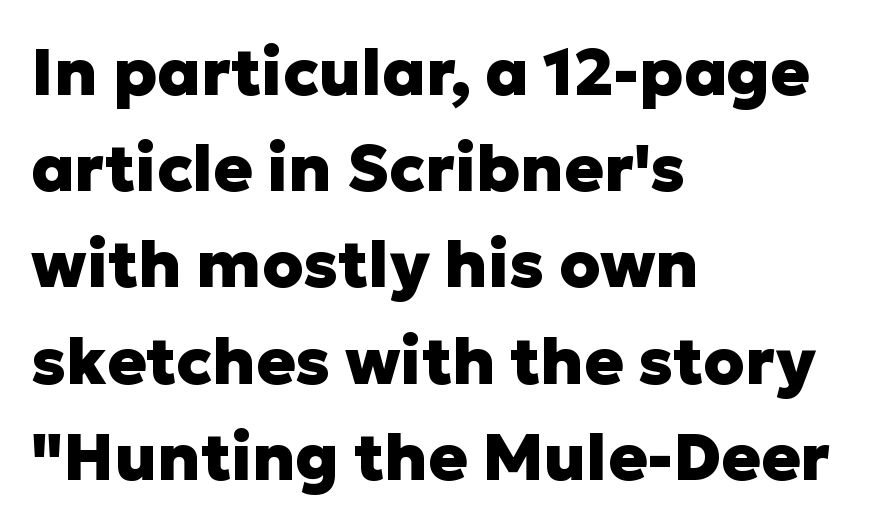
{"serif": "no", "italic": "no", "bold": "yes", "weight": "heavy", "width": "normal", "stroke_contrast": "low", "x_height": "medium", "monospaced": "no", "underline": "no", "align": "left", "line_spacing": "normal", "line_spacing_ratio": 1.48, "letter_spacing": "normal", "letter_spacing_em": 0.0, "glyph_px": 65}
